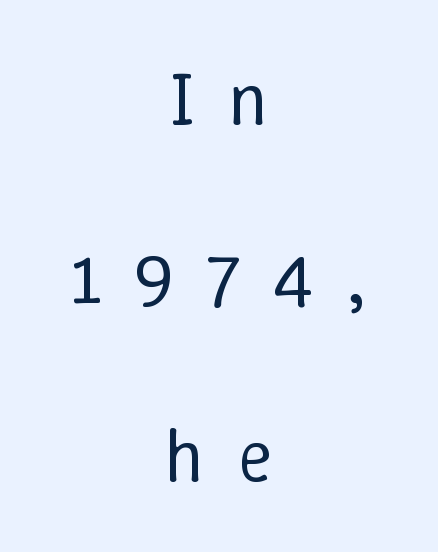
The image shows 75 px regular-weight type, upright; set centered, loose line spacing (2.38x), unusually wide letter spacing (+0.44 em), not underlined; low stroke contrast and a medium x-height.
